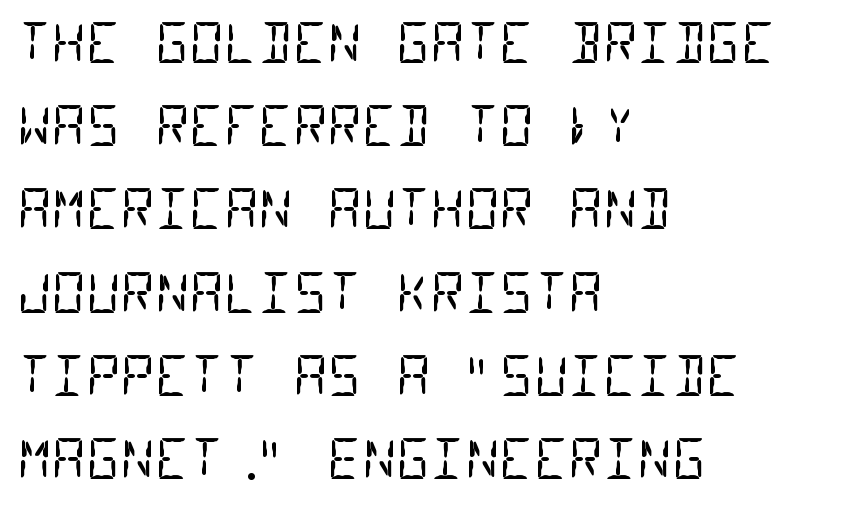
The words here are not underlined. Line starts are locked; line ends wander. Compared with a typical body face, this is equally light or lighter still. Nobody touched the tracking dial on this one.
